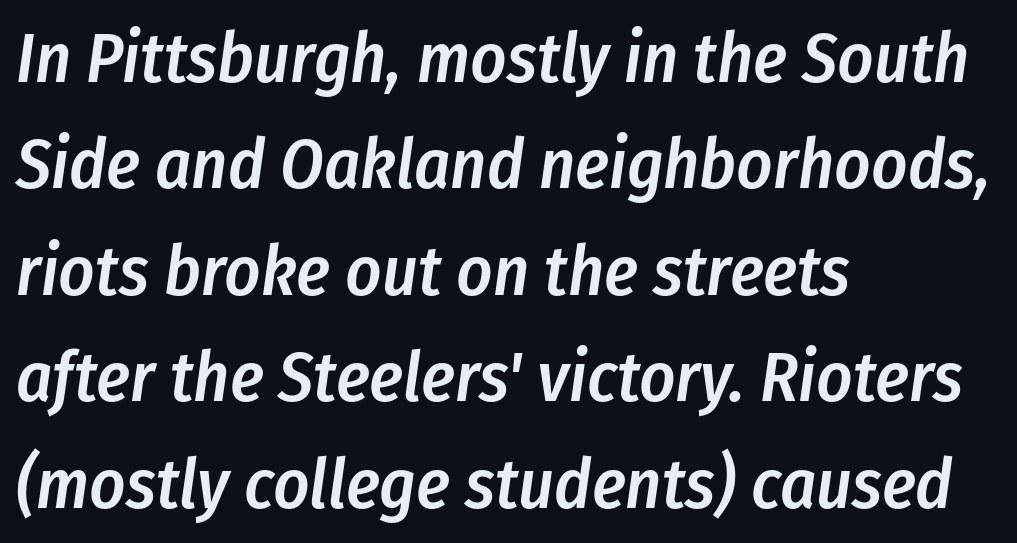
Q: Is the text bold? A: Semi-bold.
Q: Is the text italic (slanted)? A: Yes, it leans right by about 8 degrees.
Q: Is the text underlined? A: No.
Q: How is the paragraph aligned? A: Left-aligned.
Q: Is the spacing between letters normal or unusually wide? A: Normal.
Q: Is the spacing between lines tight, normal or loose? A: Normal.
Q: Width (condensed, normal, or wide)? A: Condensed.
Q: Stroke contrast? A: Low.
Q: x-height? A: Medium.
Q: Monospaced? A: No.
